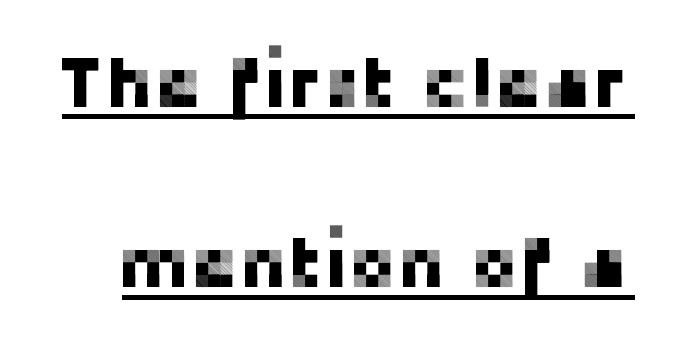
Style check: upright. These lines stand farther apart than default settings would place them. The font family rendered here belongs to the sans-serif group. Students, note that the glyphs here touch the page at normal intervals. A rule runs beneath these lines of type. A typesetter would call this proportional, since set widths differ per character.
